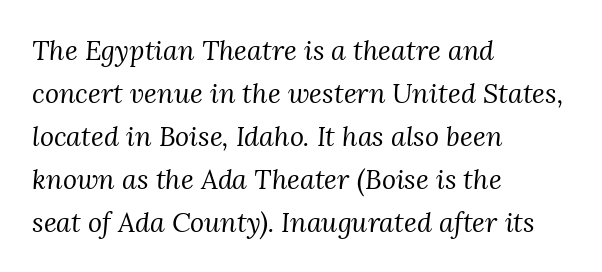
Q: Is the text bold? A: No.
Q: Is the text italic (slanted)? A: Yes, it leans right by about 3 degrees.
Q: Is the text underlined? A: No.
Q: How is the paragraph aligned? A: Left-aligned.
Q: Is the spacing between letters normal or unusually wide? A: Normal.
Q: Is the spacing between lines tight, normal or loose? A: Normal.
